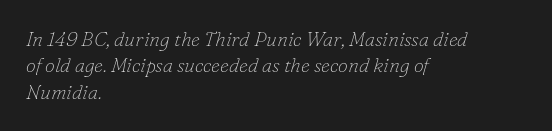
No extra ink here — the face is not bold. The passage shown is not underscored anywhere. Notice how the stems are inclined rather than vertical — that's the hallmark of italics. Horizontally, the lines are justified to the leading edge only.
